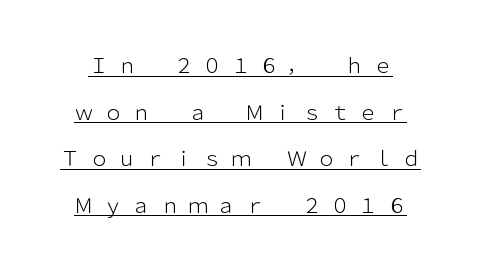
You could only call the tracking loose — the letters float apart. Honestly, the rows look like they've been pulled way apart. Is there any slant? The stems are plumb. A light-to-regular cut is what we see here. Honestly, the underline is the first thing you notice here.
